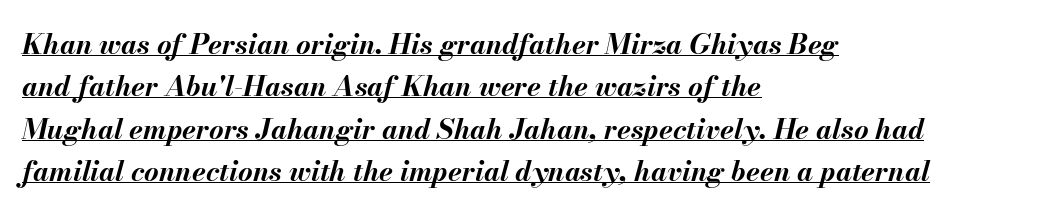
The image shows 28 px bold type, italic (leaning right); set left-aligned, normal line spacing (1.51x), normal letter spacing, underlined; medium stroke contrast and a small x-height.
